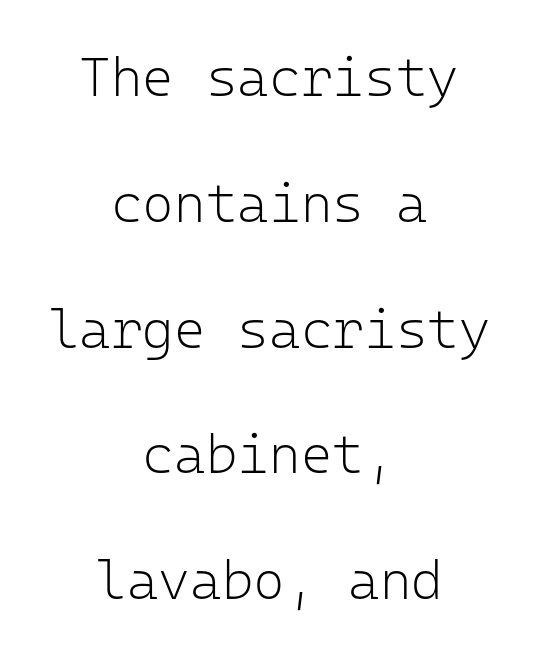
{"serif": "no", "italic": "no", "bold": "no", "weight": "light", "width": "normal", "stroke_contrast": "low", "x_height": "medium", "monospaced": "yes", "underline": "no", "align": "center", "line_spacing": "loose", "line_spacing_ratio": 2.33, "letter_spacing": "normal", "letter_spacing_em": 0.0, "glyph_px": 54}
